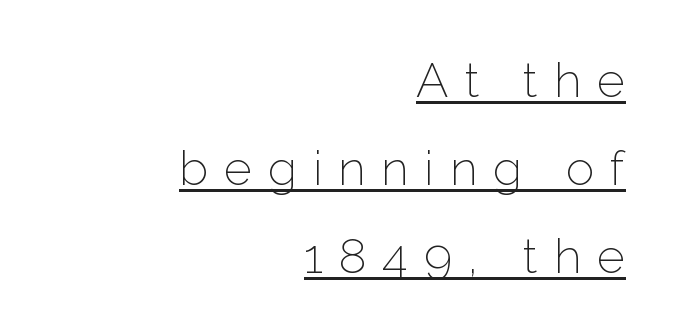
{"serif": "no", "italic": "no", "bold": "no", "weight": "light", "width": "normal", "stroke_contrast": "low", "x_height": "medium", "monospaced": "no", "underline": "yes", "align": "right", "line_spacing_ratio": 1.83, "letter_spacing": "wide", "letter_spacing_em": 0.33, "glyph_px": 48}
